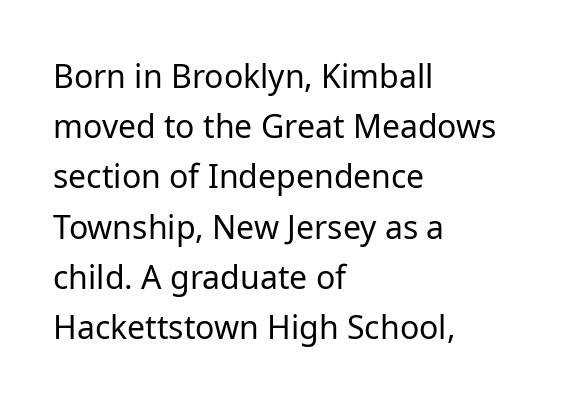
Caption: face not bold, strokes unweighted. Any mark beneath the type? The region is blank. In terms of letterform style, serifs are entirely absent. The typography opts for an upright posture over an oblique one. The ragged edge is on the right, which tells us the setting is flush left. The horizontal fit of the characters is conventional and even.
